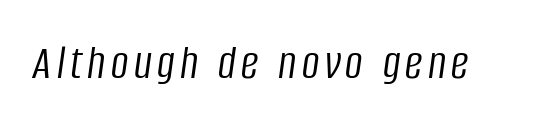
Do the characters align in a grid? No, the font is proportional. The baseline area is clear. The face used here has a pronounced slope to its letters. The weight tops out at a normal text grade.
